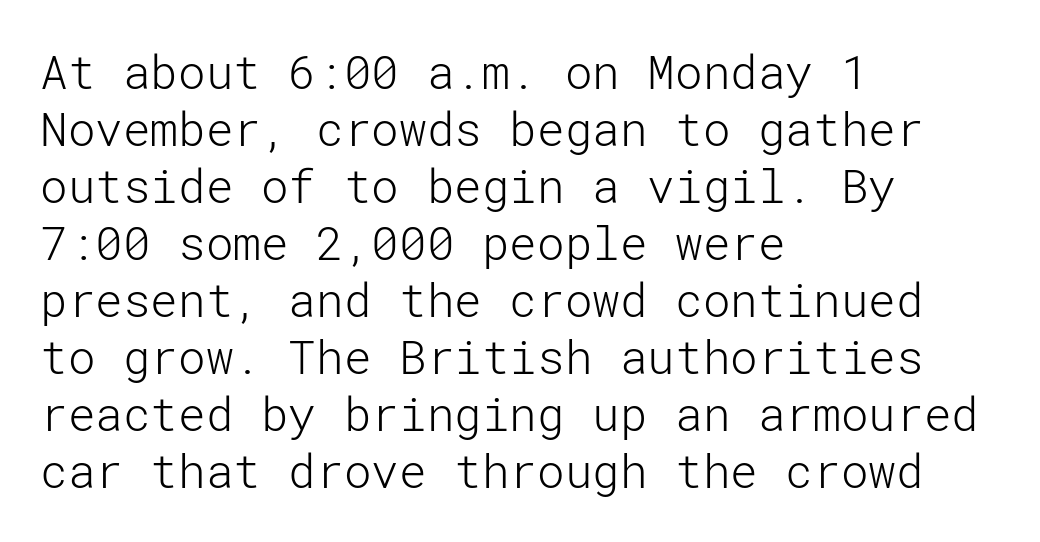
{"serif": "no", "italic": "no", "bold": "no", "weight": "light", "width": "normal", "stroke_contrast": "low", "x_height": "medium", "underline": "no", "align": "left", "line_spacing_ratio": 1.24, "letter_spacing": "normal", "letter_spacing_em": 0.0, "glyph_px": 46}
